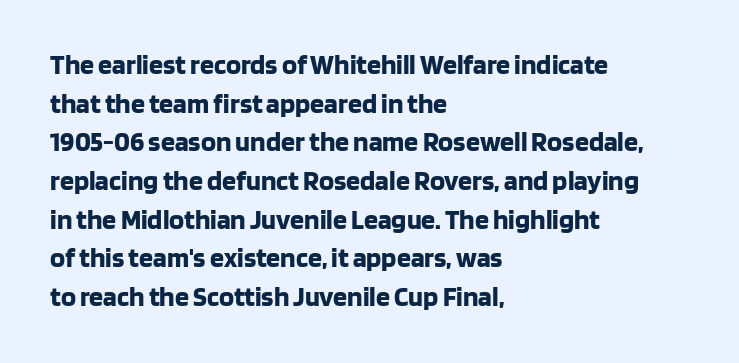
{"serif": "no", "italic": "no", "bold": "yes", "weight": "bold", "width": "normal", "stroke_contrast": "low", "x_height": "large", "monospaced": "no", "underline": "no", "align": "left", "line_spacing": "normal", "line_spacing_ratio": 1.38, "letter_spacing": "normal", "letter_spacing_em": 0.0, "glyph_px": 28}
